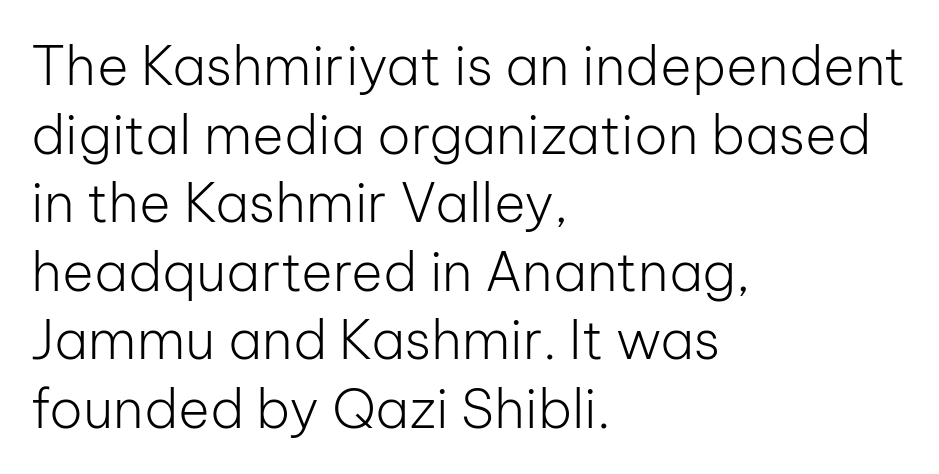
{"serif": "no", "italic": "no", "bold": "no", "weight": "light", "width": "normal", "stroke_contrast": "low", "x_height": "medium", "monospaced": "no", "underline": "no", "align": "left", "line_spacing": "normal", "line_spacing_ratio": 1.27, "letter_spacing": "normal", "letter_spacing_em": 0.0, "glyph_px": 54}
